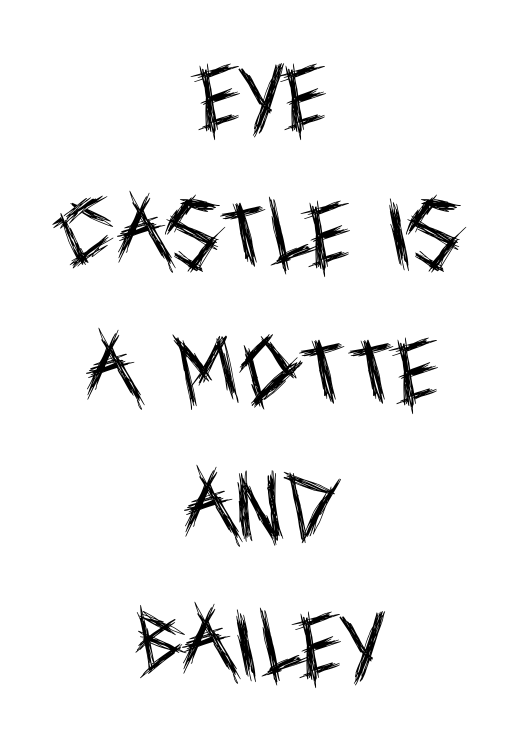
Q: Is the text bold? A: No.
Q: Is the text italic (slanted)? A: No, it is upright.
Q: Is the typeface a serif or a sans-serif typeface? A: Sans-serif.
Q: Is the text underlined? A: No.
Q: How is the paragraph aligned? A: Centered.
Q: Is the spacing between letters normal or unusually wide? A: Normal.
Q: Width (condensed, normal, or wide)? A: Condensed.
Q: x-height? A: Large.
Q: Monospaced? A: No.
